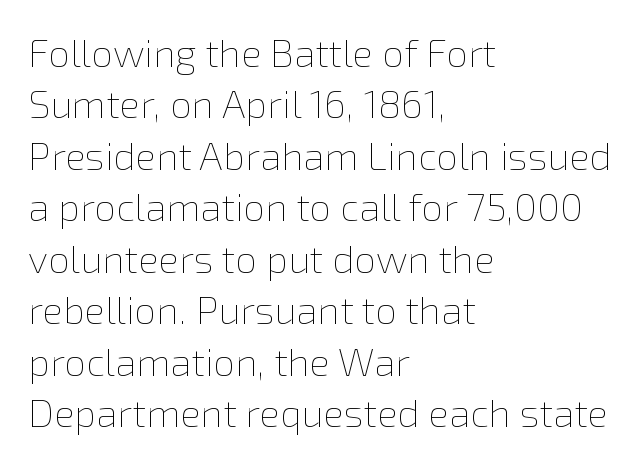
Does the lettering tilt? It doesn't — this is upright. Note the varied advance widths — an 'i' is clearly narrower than an 'm'. Honestly, the letter spacing is just normal — you wouldn't notice it. The paragraph has a hard left edge and a soft right edge. These lines sit exactly where default settings would place them. The string is rendered with underlining switched off.
